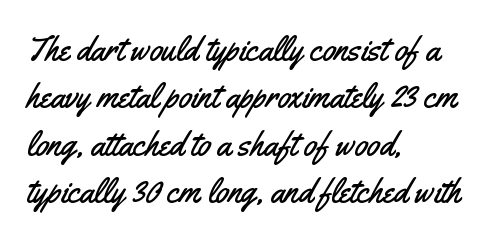
The image shows 34 px condensed sans-serif type; set left-aligned, normal line spacing (1.39x), normal letter spacing, not underlined; medium stroke contrast and a small x-height.
